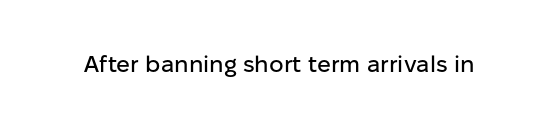
The image shows 23 px text type, upright; set normal letter spacing, not underlined.
